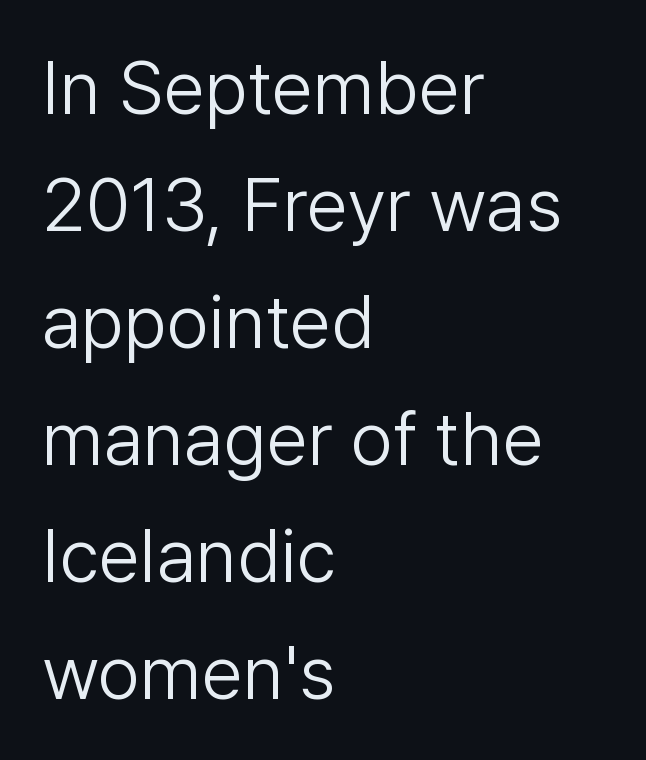
{"serif": "no", "italic": "no", "bold": "no", "weight": "light", "width": "normal", "stroke_contrast": "low", "x_height": "medium", "monospaced": "no", "underline": "no", "align": "left", "line_spacing": "normal", "line_spacing_ratio": 1.56, "letter_spacing": "normal", "letter_spacing_em": 0.0, "glyph_px": 75}
